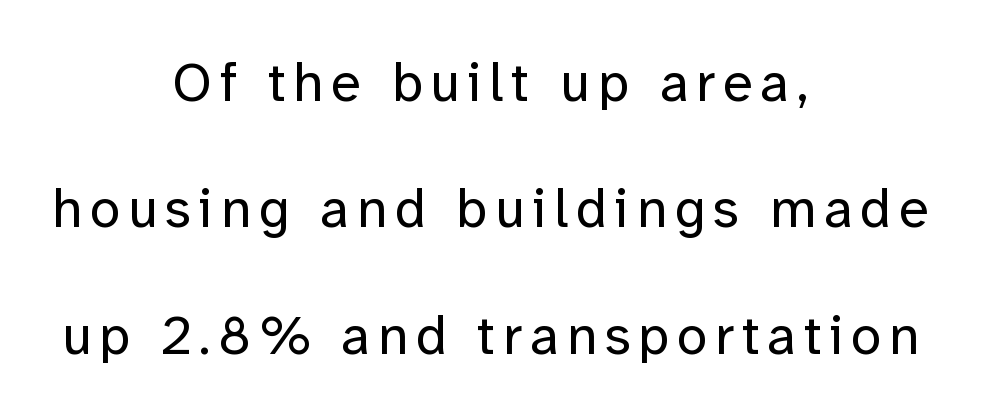
Q: Is the text bold? A: No.
Q: Is the text italic (slanted)? A: No, it is upright.
Q: Is the typeface a serif or a sans-serif typeface? A: Sans-serif.
Q: Is the text underlined? A: No.
Q: How is the paragraph aligned? A: Centered.
Q: Is the spacing between lines tight, normal or loose? A: Loose.
Q: Width (condensed, normal, or wide)? A: Normal.
Q: Stroke contrast? A: Low.
Q: x-height? A: Medium.
Q: Monospaced? A: No.
